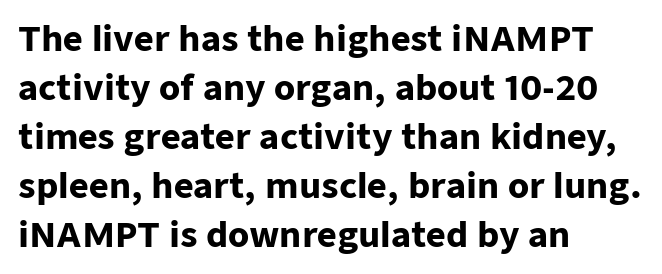
Is this a fixed-width face? No — the glyphs have proportional, varying widths. Honestly, the letter spacing is just normal — you wouldn't notice it. The rendering uses a bold face; every stroke is thick and dark. The letters carry no serifs — their stems end cleanly without finishing strokes. Nobody drew a line under any word here.
